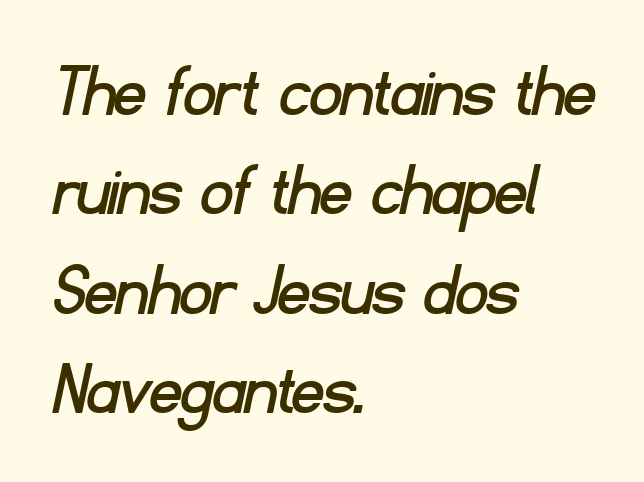
{"serif": "no", "width": "normal", "stroke_contrast": "low", "x_height": "small", "monospaced": "no", "underline": "no", "align": "left", "line_spacing": "normal", "line_spacing_ratio": 1.29, "letter_spacing": "normal", "letter_spacing_em": 0.0, "glyph_px": 77}
